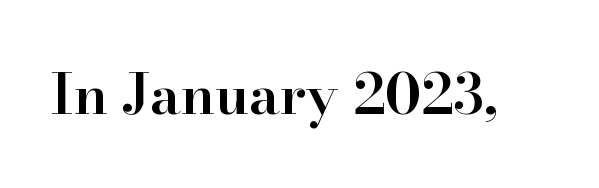
{"serif": "yes", "italic": "no", "bold": "semi", "weight": "semibold", "width": "normal", "stroke_contrast": "high", "x_height": "small", "monospaced": "no", "underline": "no", "letter_spacing": "normal", "letter_spacing_em": 0.0, "glyph_px": 56}
